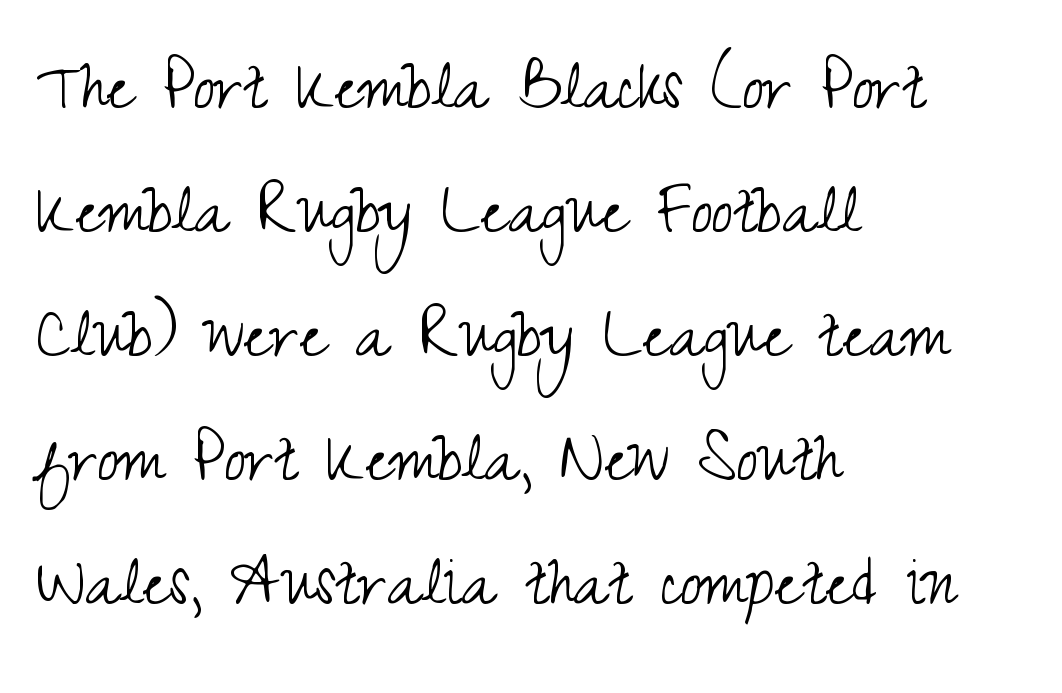
Q: Is the text bold? A: No.
Q: Is the text italic (slanted)? A: No, it is upright.
Q: Is the typeface a serif or a sans-serif typeface? A: Sans-serif.
Q: Is the text underlined? A: No.
Q: How is the paragraph aligned? A: Left-aligned.
Q: Is the spacing between letters normal or unusually wide? A: Normal.
Q: Is the spacing between lines tight, normal or loose? A: Normal.
Q: Width (condensed, normal, or wide)? A: Condensed.
Q: Stroke contrast? A: Medium.
Q: x-height? A: Small.
Q: Monospaced? A: No.
